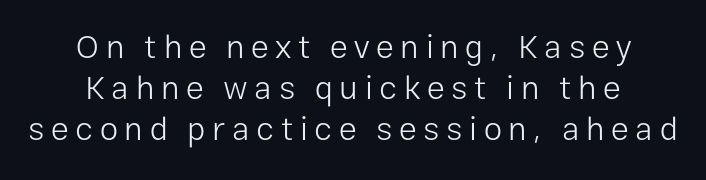
Q: Is the text bold? A: No.
Q: Is the text italic (slanted)? A: No, it is upright.
Q: Is the typeface a serif or a sans-serif typeface? A: Sans-serif.
Q: Is the text underlined? A: No.
Q: How is the paragraph aligned? A: Centered.
Q: Is the spacing between letters normal or unusually wide? A: Unusually wide.
Q: Is the spacing between lines tight, normal or loose? A: Normal.
Q: Width (condensed, normal, or wide)? A: Normal.
Q: Stroke contrast? A: Low.
Q: x-height? A: Medium.
Q: Monospaced? A: No.
